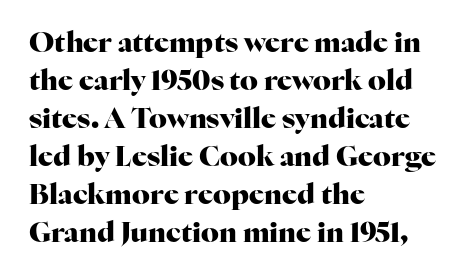
Q: Is the text bold? A: Yes.
Q: Is the text italic (slanted)? A: No, it is upright.
Q: Is the typeface a serif or a sans-serif typeface? A: Serif.
Q: Is the text underlined? A: No.
Q: How is the paragraph aligned? A: Left-aligned.
Q: Is the spacing between letters normal or unusually wide? A: Normal.
Q: Is the spacing between lines tight, normal or loose? A: Normal.
Q: Width (condensed, normal, or wide)? A: Normal.
Q: Stroke contrast? A: High.
Q: x-height? A: Medium.
Q: Monospaced? A: No.
